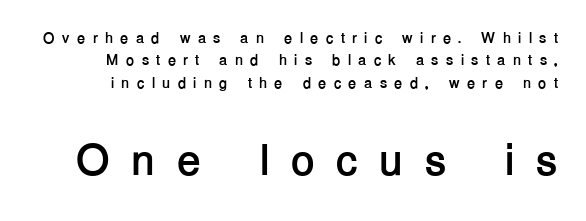
Q: Is the text bold? A: Yes.
Q: Is the text italic (slanted)? A: No, it is upright.
Q: Is the typeface a serif or a sans-serif typeface? A: Sans-serif.
Q: Is the text underlined? A: No.
Q: Is the spacing between letters normal or unusually wide? A: Unusually wide.
Q: Is the spacing between lines tight, normal or loose? A: Normal.
Q: Which block of text is set in a larger size, the first (top) or the second (bottom)? A: The second (bottom) one.
Q: Width (condensed, normal, or wide)? A: Normal.
Q: Stroke contrast? A: Low.
Q: x-height? A: Medium.
Q: Monospaced? A: No.
